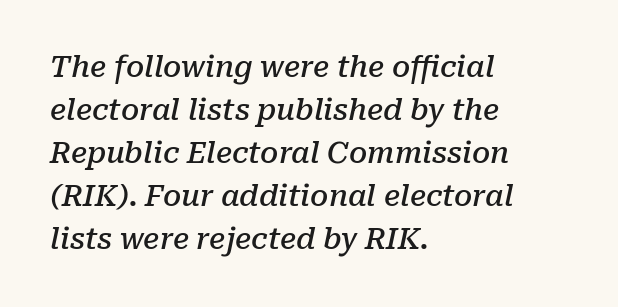
{"serif": "yes", "italic": "yes", "lean": "right", "slant_degrees": 10, "bold": "semi", "weight": "semibold", "width": "normal", "stroke_contrast": "low", "x_height": "medium", "monospaced": "no", "underline": "no", "align": "left", "line_spacing": "normal", "line_spacing_ratio": 1.48, "letter_spacing": "normal", "letter_spacing_em": 0.0, "glyph_px": 29}
